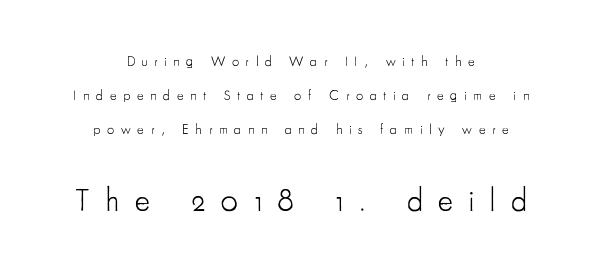
Q: Is the text bold? A: No.
Q: Is the text italic (slanted)? A: No, it is upright.
Q: Is the typeface a serif or a sans-serif typeface? A: Sans-serif.
Q: Is the text underlined? A: No.
Q: How is the paragraph aligned? A: Centered.
Q: Is the spacing between letters normal or unusually wide? A: Unusually wide.
Q: Is the spacing between lines tight, normal or loose? A: Loose.
Q: Which block of text is set in a larger size, the first (top) or the second (bottom)? A: The second (bottom) one.
Q: Width (condensed, normal, or wide)? A: Condensed.
Q: Stroke contrast? A: Low.
Q: x-height? A: Small.
Q: Monospaced? A: No.
